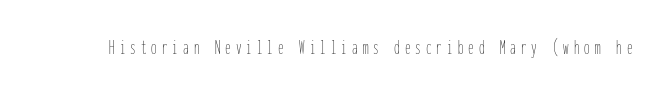
Substantial extra tracking has been applied to these lines. Each row of text sits above clean, open space. Nothing heavy about these letters — not bold at all. Ordinary non-slanted type is in use.
